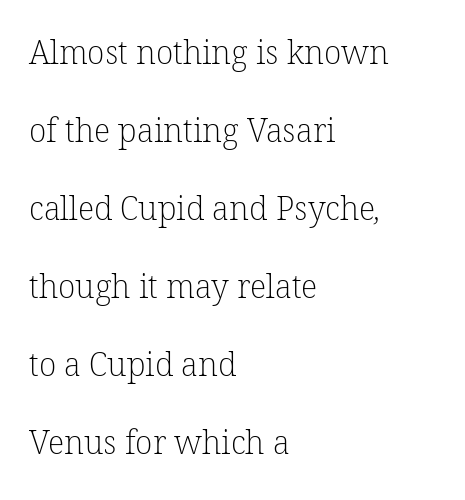
Compared with typical body copy, the letter spacing here is the same. The lines are quadded left. Horizontal bands of white between lines are thick stripes. Does the type have serifs? Yes, each stem ends in a small foot. The passage shown is typed in a proportional face where columns would drift. Underlining? Definitely not there.
